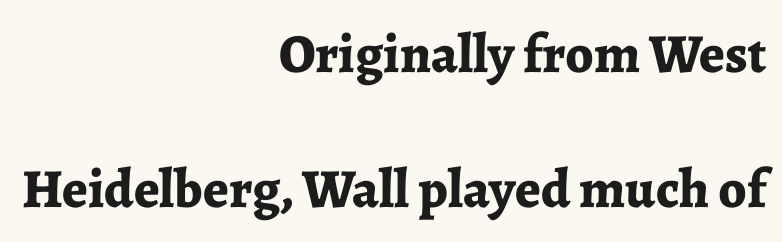
Between one letter and the next there's only the usual sliver of space. Varying glyph widths throughout — classic text-font behaviour. Serif or sans? Serif — the stroke terminals have little feet. Letters rest on an invisible, unmarked baseline. Each new line begins a long way beneath the previous one.
